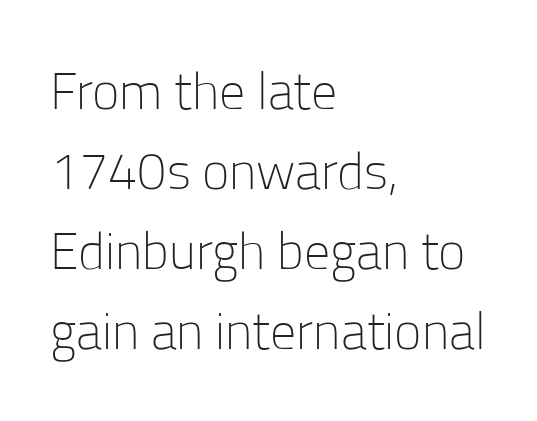
Q: Is the text bold? A: No.
Q: Is the text italic (slanted)? A: No, it is upright.
Q: Is the typeface a serif or a sans-serif typeface? A: Sans-serif.
Q: Is the text underlined? A: No.
Q: How is the paragraph aligned? A: Left-aligned.
Q: Is the spacing between letters normal or unusually wide? A: Normal.
Q: Is the spacing between lines tight, normal or loose? A: Normal.
Q: Width (condensed, normal, or wide)? A: Normal.
Q: Stroke contrast? A: Low.
Q: x-height? A: Medium.
Q: Monospaced? A: No.
